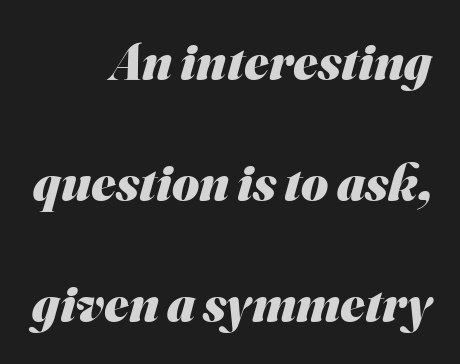
The image shows 52 px heavy sans-serif type; set right-aligned, loose line spacing (2.33x), normal letter spacing, not underlined; medium stroke contrast and a small x-height.
